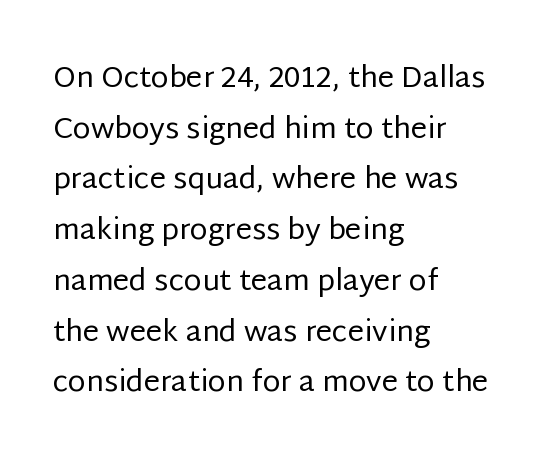
{"serif": "no", "italic": "no", "bold": "no", "weight": "regular", "width": "normal", "stroke_contrast": "low", "x_height": "large", "monospaced": "no", "underline": "no", "align": "left", "line_spacing_ratio": 1.75, "letter_spacing": "normal", "letter_spacing_em": 0.0, "glyph_px": 29}
